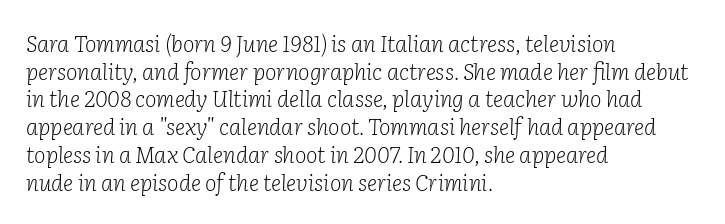
{"italic": "yes", "lean": "right", "slant_degrees": 2, "bold": "no", "underline": "no", "align": "left", "line_spacing": "normal", "line_spacing_ratio": 1.26, "letter_spacing": "normal", "letter_spacing_em": 0.0, "glyph_px": 22}
